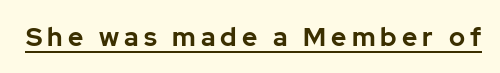
As a designer I'd log this as weight 700, bold. The axis of the letterforms is exactly vertical. The rendering inserts visible extra space after every character. The specimen includes a rule beneath the text block's lines.
